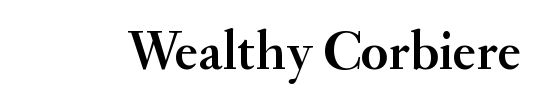
{"serif": "yes", "italic": "no", "width": "normal", "stroke_contrast": "medium", "x_height": "small", "monospaced": "no", "underline": "no", "letter_spacing": "normal", "letter_spacing_em": 0.0, "glyph_px": 56}
